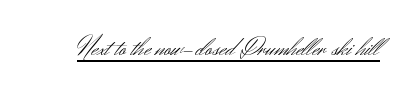
Vertical stems look standard width or narrower in stroke. This sample carries an underscore along the baseline area. Spacing between characters is what you'd get straight out of the box.
